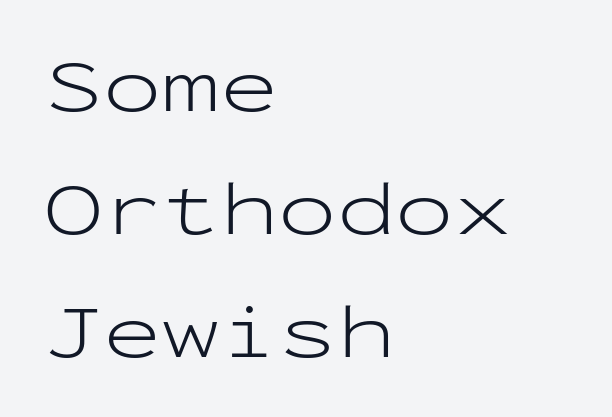
The image shows 78 px light, wide sans-serif type, upright, monospaced; set left-aligned, normal line spacing (1.58x), normal letter spacing, not underlined; low stroke contrast and a medium x-height.
